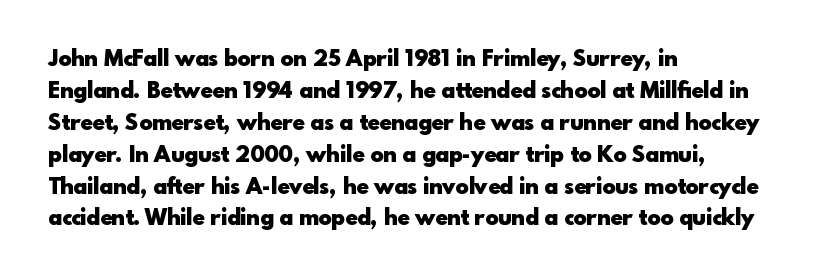
Q: Is the text bold? A: Yes.
Q: Is the text italic (slanted)? A: No, it is upright.
Q: Is the text underlined? A: No.
Q: How is the paragraph aligned? A: Left-aligned.
Q: Is the spacing between letters normal or unusually wide? A: Normal.
Q: Is the spacing between lines tight, normal or loose? A: Normal.
